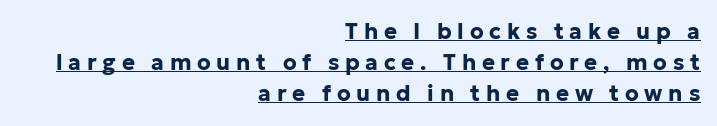
{"italic": "no", "bold": "yes", "underline": "yes", "align": "right", "line_spacing": "normal", "line_spacing_ratio": 1.42, "letter_spacing": "wide", "letter_spacing_em": 0.26, "glyph_px": 22}
